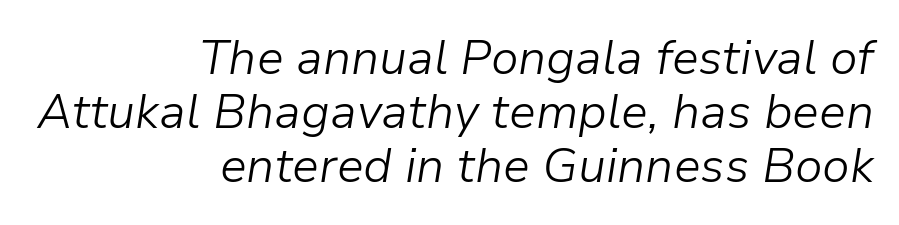
Q: Is the text bold? A: No.
Q: Is the text italic (slanted)? A: Yes, it leans right by about 9 degrees.
Q: Is the text underlined? A: No.
Q: How is the paragraph aligned? A: Right-aligned.
Q: Is the spacing between letters normal or unusually wide? A: Normal.
Q: Is the spacing between lines tight, normal or loose? A: Tight.
Q: Width (condensed, normal, or wide)? A: Normal.
Q: Stroke contrast? A: Low.
Q: x-height? A: Medium.
Q: Monospaced? A: No.
